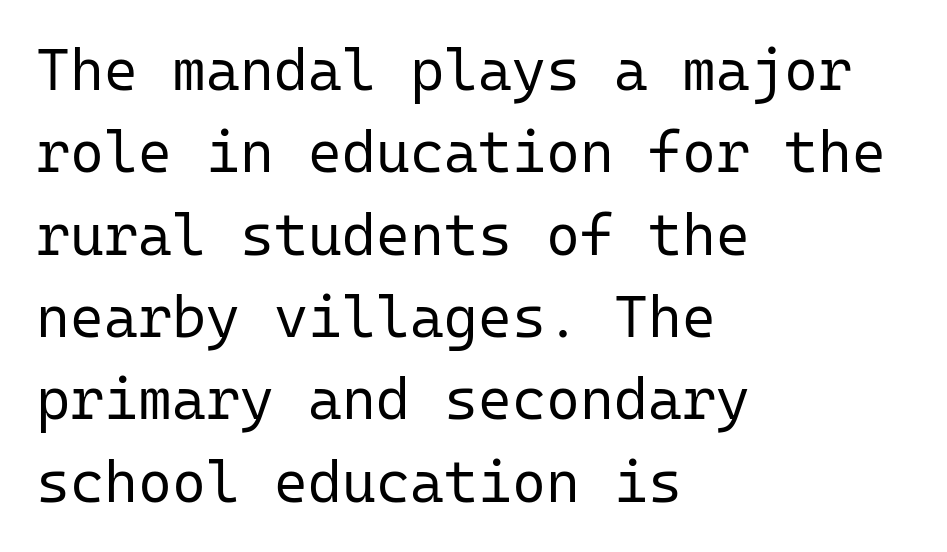
{"serif": "no", "italic": "no", "bold": "no", "weight": "regular", "width": "normal", "stroke_contrast": "low", "x_height": "medium", "monospaced": "yes", "underline": "no", "align": "left", "line_spacing": "normal", "line_spacing_ratio": 1.42, "letter_spacing": "normal", "letter_spacing_em": 0.0, "glyph_px": 58}
